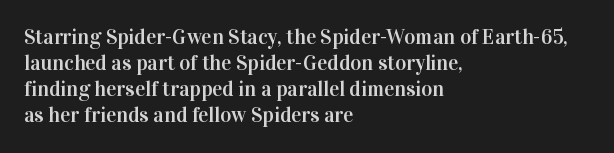
Q: Is the text italic (slanted)? A: No, it is upright.
Q: Is the text underlined? A: No.
Q: How is the paragraph aligned? A: Left-aligned.
Q: Is the spacing between letters normal or unusually wide? A: Normal.
